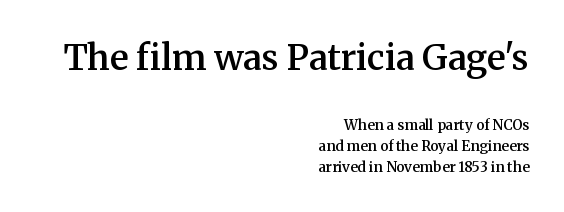
Q: Is the text bold? A: Semi-bold.
Q: Is the text italic (slanted)? A: No, it is upright.
Q: Is the typeface a serif or a sans-serif typeface? A: Serif.
Q: Is the text underlined? A: No.
Q: How is the paragraph aligned? A: Right-aligned.
Q: Is the spacing between letters normal or unusually wide? A: Normal.
Q: Is the spacing between lines tight, normal or loose? A: Normal.
Q: Which block of text is set in a larger size, the first (top) or the second (bottom)? A: The first (top) one.
Q: Width (condensed, normal, or wide)? A: Normal.
Q: Stroke contrast? A: Medium.
Q: x-height? A: Medium.
Q: Monospaced? A: No.
